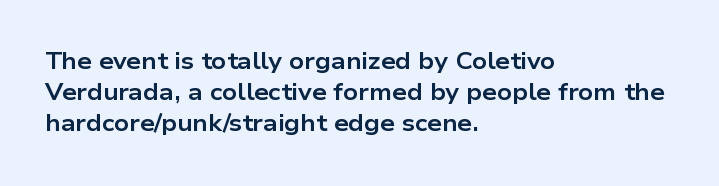
{"italic": "no", "bold": "yes", "underline": "no", "align": "left", "line_spacing": "normal", "line_spacing_ratio": 1.35, "letter_spacing": "normal", "letter_spacing_em": 0.0, "glyph_px": 23}
